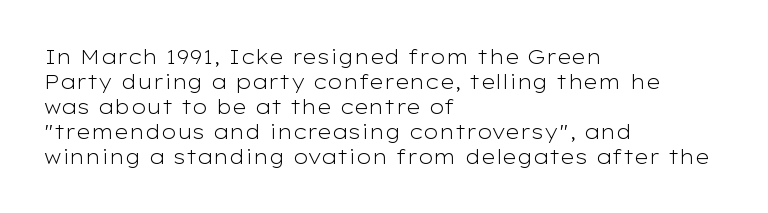
The image shows 20 px text type, upright; set left-aligned, normal line spacing (1.25x), normal letter spacing, not underlined.
